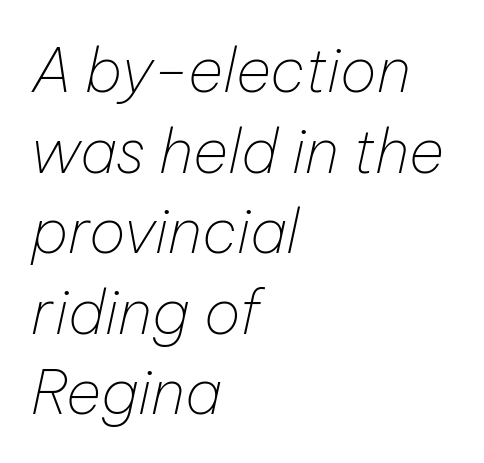
In CSS terms this would be text-align: left. Leading: standard. The string is rendered with underlining switched off. Spacing between characters is what you'd get straight out of the box.
